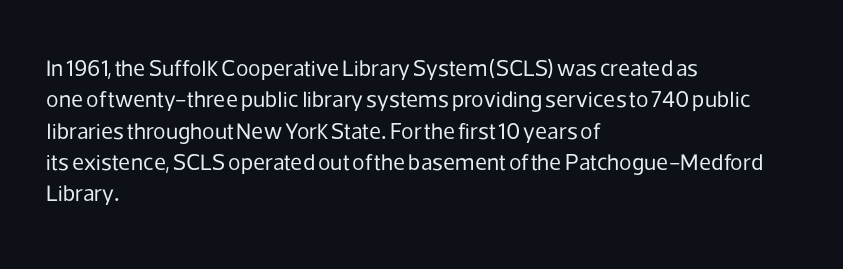
The image shows 23 px text type, upright; set left-aligned, normal line spacing (1.36x), normal letter spacing, not underlined.
